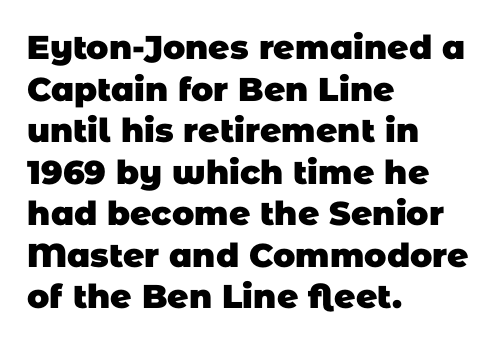
Q: Is the text bold? A: Yes.
Q: Is the typeface a serif or a sans-serif typeface? A: Sans-serif.
Q: Is the text underlined? A: No.
Q: How is the paragraph aligned? A: Left-aligned.
Q: Is the spacing between letters normal or unusually wide? A: Normal.
Q: Is the spacing between lines tight, normal or loose? A: Normal.
Q: Width (condensed, normal, or wide)? A: Normal.
Q: Stroke contrast? A: Low.
Q: x-height? A: Large.
Q: Monospaced? A: No.
